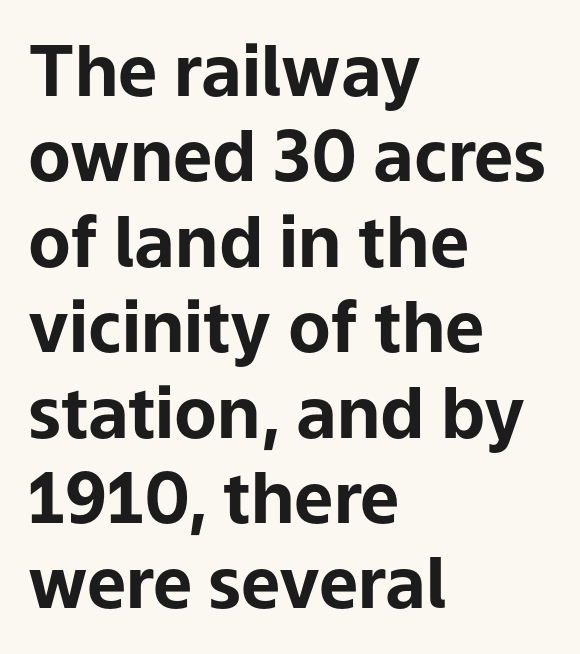
The image shows 70 px bold sans-serif type, upright; set left-aligned, line spacing 1.22x, normal letter spacing, not underlined; low stroke contrast and a medium x-height.
